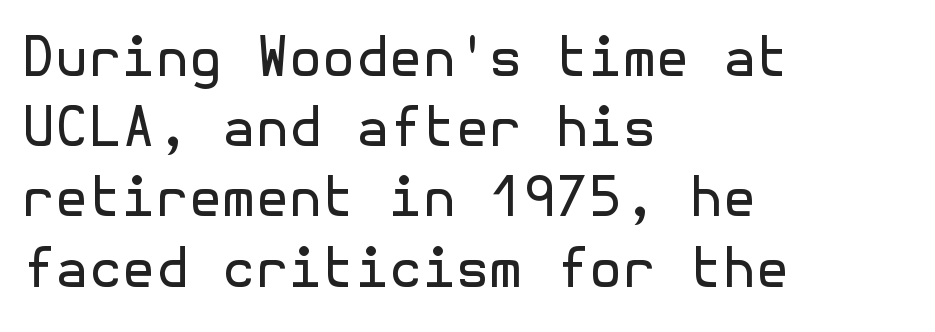
Baseline-to-baseline distance is the conventional proportion of letter height. A classic flush-left, rag-right setting is used for this passage. Regarding serifs, this sample does without them. The tracking reads as untouched default to a designer's eye. These lines were composed using upright roman letters.
